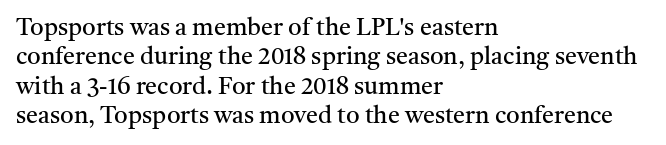
Notice how the stems are strictly vertical — no italics here. Standard letterfit; no display-style spreading of the glyphs. The space beneath each line is pristine and unruled. Counters stay open thanks to moderate or lighter strokes. A classic flush-left, rag-right setting is used for this passage.
